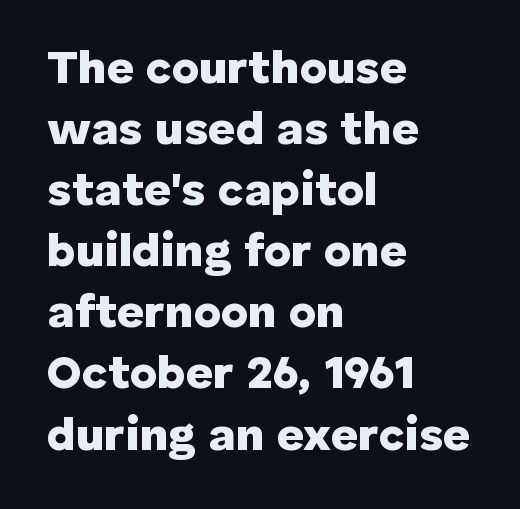
The image shows 47 px heavy sans-serif type, upright; set left-aligned, normal line spacing (1.3x), normal letter spacing, not underlined; low stroke contrast and a medium x-height.
